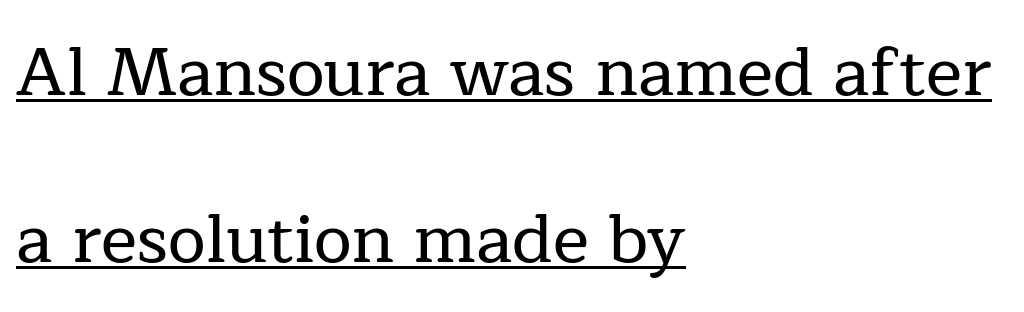
Leading is clearly above the norm, producing a sparse column. This sample uses plain, unmodified letter spacing. Each letter keeps its own natural width here, so spacing adapts to shape. The sample's only ornament is a line tracing under the words.
